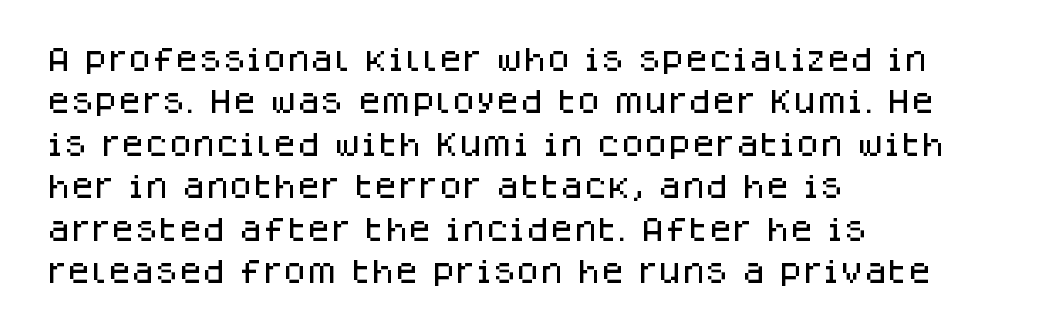
The image shows 27 px text type, upright; set left-aligned, normal line spacing (1.57x), normal letter spacing, not underlined.
